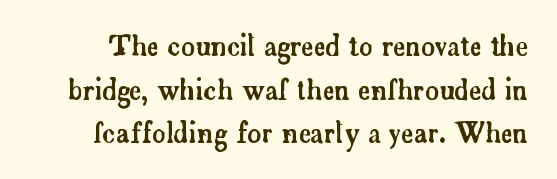
The image shows 27 px text type, upright; set normal line spacing (1.62x), normal letter spacing, not underlined.
